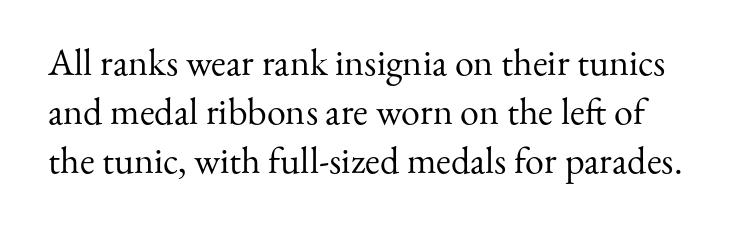
The image shows 38 px regular-weight serif type, upright; set normal line spacing (1.29x), normal letter spacing, not underlined; medium stroke contrast and a small x-height.
